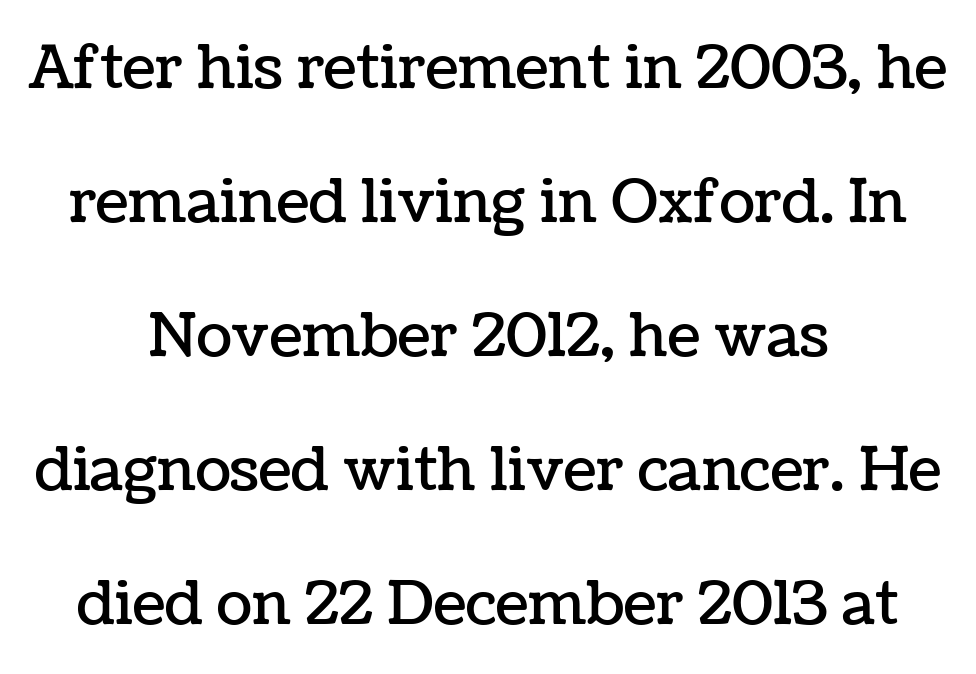
Q: Is the text italic (slanted)? A: No, it is upright.
Q: Is the text underlined? A: No.
Q: How is the paragraph aligned? A: Centered.
Q: Is the spacing between letters normal or unusually wide? A: Normal.
Q: Is the spacing between lines tight, normal or loose? A: Loose.
Q: Width (condensed, normal, or wide)? A: Normal.
Q: Stroke contrast? A: Low.
Q: x-height? A: Medium.
Q: Monospaced? A: No.
